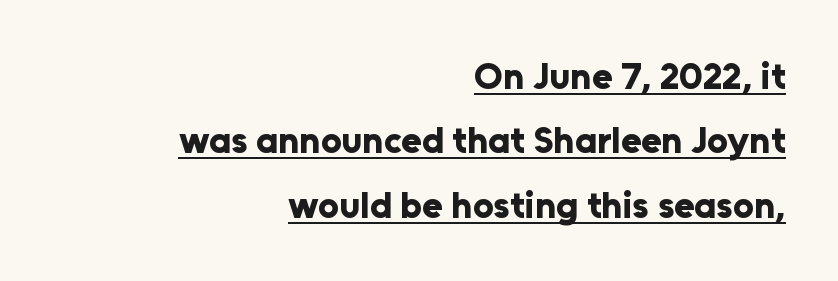
Q: Is the text bold? A: Yes.
Q: Is the text italic (slanted)? A: No, it is upright.
Q: Is the typeface a serif or a sans-serif typeface? A: Sans-serif.
Q: Is the text underlined? A: Yes.
Q: How is the paragraph aligned? A: Right-aligned.
Q: Is the spacing between letters normal or unusually wide? A: Normal.
Q: Width (condensed, normal, or wide)? A: Normal.
Q: Stroke contrast? A: Low.
Q: x-height? A: Medium.
Q: Monospaced? A: No.
